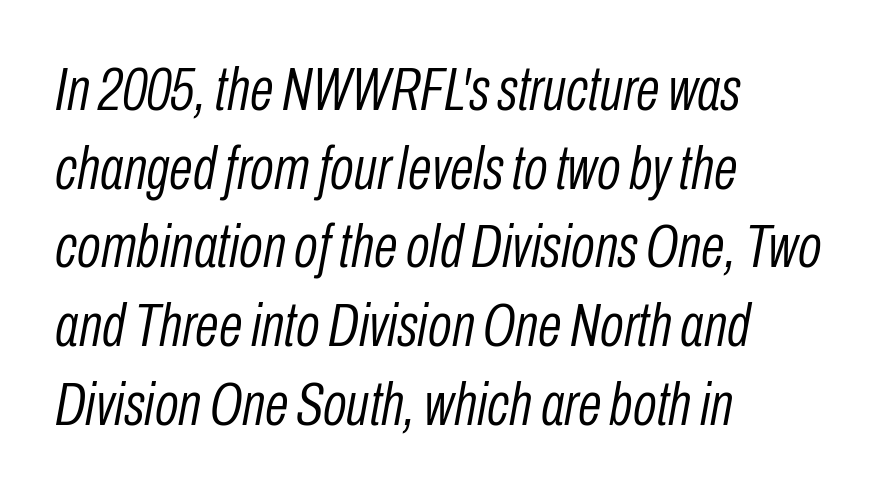
{"italic": "yes", "lean": "right", "slant_degrees": 10, "bold": "no", "weight": "light", "width": "condensed", "stroke_contrast": "low", "x_height": "medium", "monospaced": "no", "underline": "no", "align": "left", "line_spacing": "normal", "line_spacing_ratio": 1.27, "letter_spacing": "normal", "letter_spacing_em": 0.0, "glyph_px": 62}
